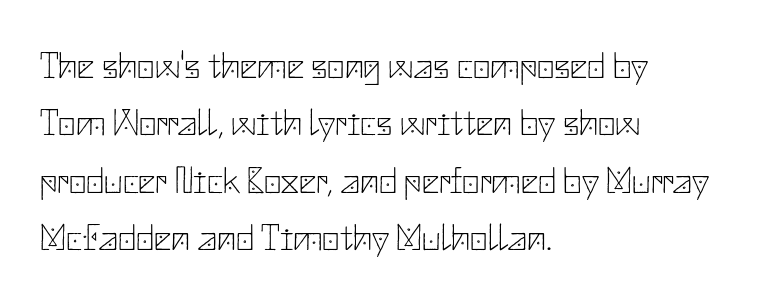
{"serif": "no", "italic": "no", "bold": "no", "weight": "thin", "width": "normal", "stroke_contrast": "low", "x_height": "small", "underline": "no", "align": "left", "line_spacing": "normal", "line_spacing_ratio": 1.51, "letter_spacing": "normal", "letter_spacing_em": 0.0, "glyph_px": 38}
